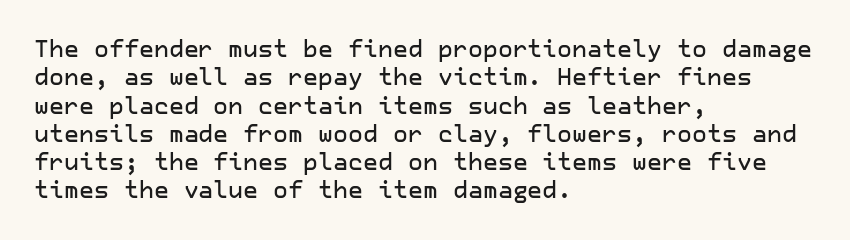
One-word summary of the alignment: left. These lines keep a tight, regular rhythm from letter to letter. Letters rest on an invisible, unmarked baseline. In terms of posture, this sample is upright.
